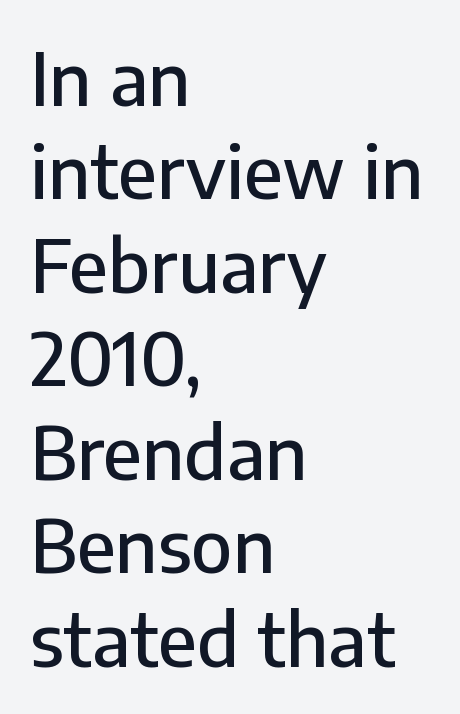
{"serif": "no", "italic": "no", "width": "normal", "stroke_contrast": "low", "x_height": "medium", "monospaced": "no", "underline": "no", "align": "left", "line_spacing": "normal", "line_spacing_ratio": 1.28, "letter_spacing": "normal", "letter_spacing_em": 0.0, "glyph_px": 73}
